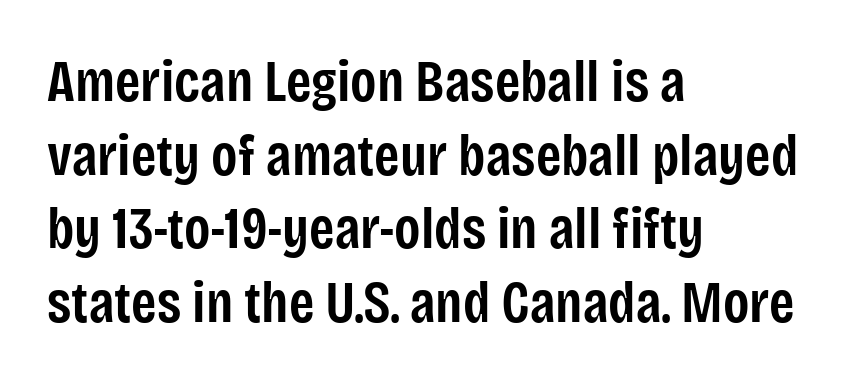
Q: Is the text bold? A: Semi-bold.
Q: Is the text italic (slanted)? A: No, it is upright.
Q: Is the typeface a serif or a sans-serif typeface? A: Sans-serif.
Q: Is the text underlined? A: No.
Q: How is the paragraph aligned? A: Left-aligned.
Q: Is the spacing between letters normal or unusually wide? A: Normal.
Q: Is the spacing between lines tight, normal or loose? A: Normal.
Q: Width (condensed, normal, or wide)? A: Condensed.
Q: Stroke contrast? A: Low.
Q: x-height? A: Large.
Q: Monospaced? A: No.
